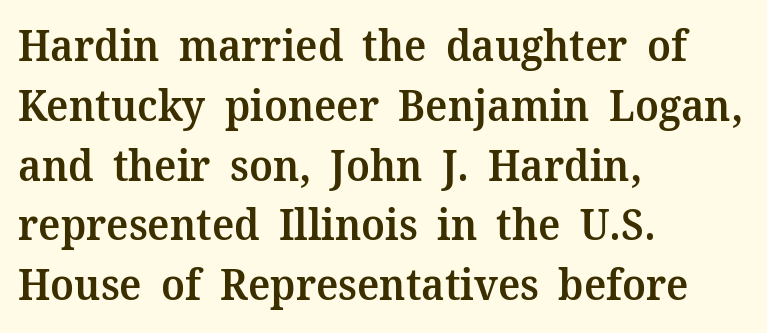
Q: Is the text bold? A: Semi-bold.
Q: Is the text italic (slanted)? A: No, it is upright.
Q: Is the typeface a serif or a sans-serif typeface? A: Serif.
Q: Is the text underlined? A: No.
Q: How is the paragraph aligned? A: Left-aligned.
Q: Is the spacing between letters normal or unusually wide? A: Normal.
Q: Is the spacing between lines tight, normal or loose? A: Normal.
Q: Width (condensed, normal, or wide)? A: Normal.
Q: Stroke contrast? A: Medium.
Q: x-height? A: Medium.
Q: Monospaced? A: No.
